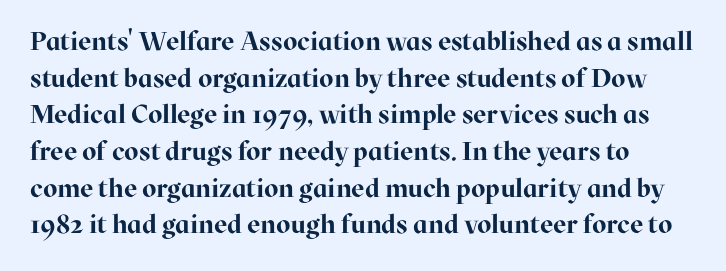
You can tell it's not italic because the verticals are truly vertical. Any mark beneath the type? The region is blank. Typographic density is high because the face is bold. Rows of type keep a routine distance in the vertical direction. Does extra space separate the letters? No, they use regular spacing.
